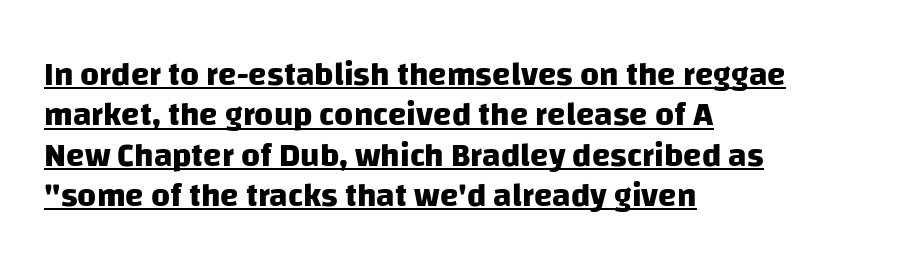
The passage shown is emphatically bold. The text block is weighted toward the left margin, trailing off unevenly rightward. Serifs: no, the terminals of the letterforms are clean. The type is set solid horizontally, with unmodified tracking. Descenders here cross a horizontal rule under the line. Note the varied advance widths — an 'i' is clearly narrower than an 'm'.
